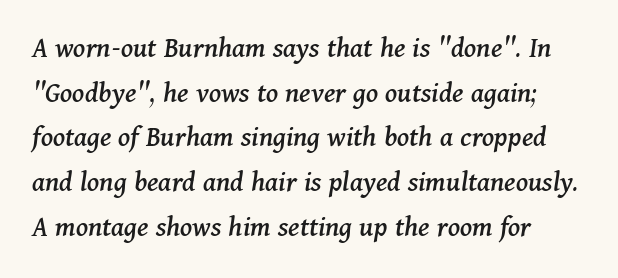
The image shows 30 px serif type, italic (leaning right); set normal line spacing (1.49x), normal letter spacing, not underlined; medium stroke contrast and a medium x-height.
